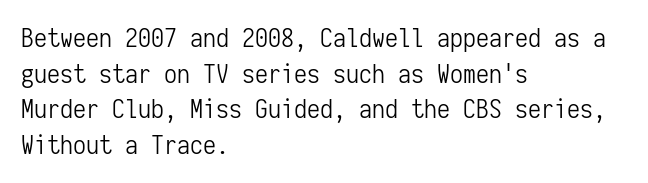
Q: Is the text bold? A: No.
Q: Is the text italic (slanted)? A: No, it is upright.
Q: Is the text underlined? A: No.
Q: How is the paragraph aligned? A: Left-aligned.
Q: Is the spacing between letters normal or unusually wide? A: Normal.
Q: Is the spacing between lines tight, normal or loose? A: Normal.
